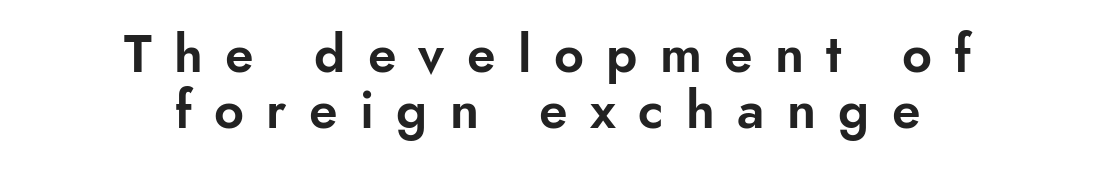
The letters advance in unequal steps, a hallmark of proportional type. A typesetter would call this leading minimal, almost set solid. Anything drawn beneath the words? Only blank space. This sample uses a sans-serif face.
